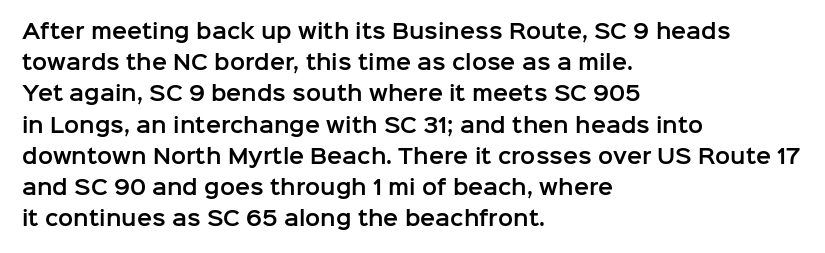
You could call the tracking neutral — neither tight nor loose. No italicization has been applied; the sample stays upright. Just letters on the line, the space beneath them empty. Compared with typical paragraphs, the rows here are spaced about the same.
